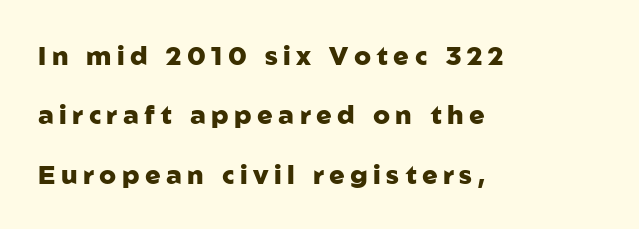
Q: Is the text bold? A: Yes.
Q: Is the text italic (slanted)? A: No, it is upright.
Q: Is the text underlined? A: No.
Q: How is the paragraph aligned? A: Left-aligned.
Q: Is the spacing between letters normal or unusually wide? A: Unusually wide.
Q: Is the spacing between lines tight, normal or loose? A: Loose.
